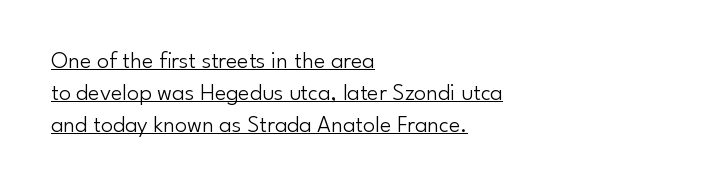
Q: Is the text bold? A: No.
Q: Is the text italic (slanted)? A: No, it is upright.
Q: Is the text underlined? A: Yes.
Q: How is the paragraph aligned? A: Left-aligned.
Q: Is the spacing between letters normal or unusually wide? A: Normal.
Q: Is the spacing between lines tight, normal or loose? A: Normal.
